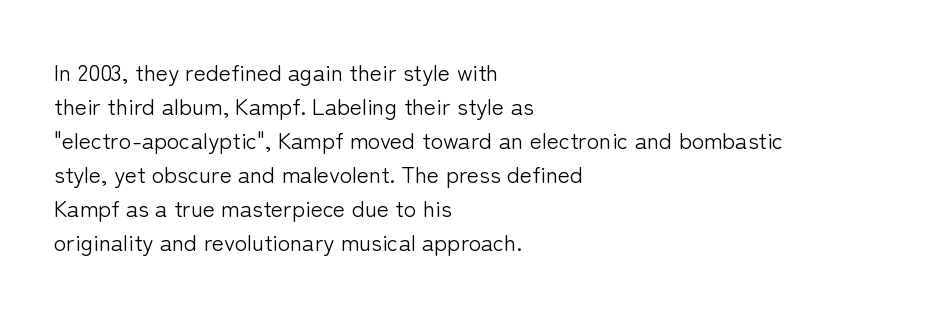
The image shows 23 px text type, upright; set left-aligned, normal line spacing (1.48x), normal letter spacing, not underlined.
